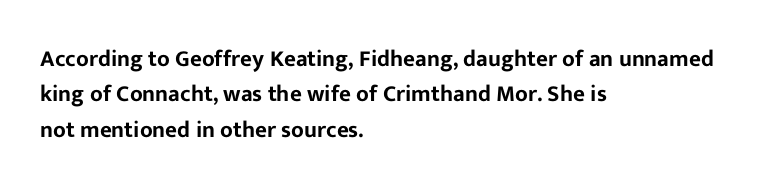
{"italic": "no", "underline": "no", "align": "left", "line_spacing": "normal", "line_spacing_ratio": 1.54, "letter_spacing": "normal", "letter_spacing_em": 0.0, "glyph_px": 23}
